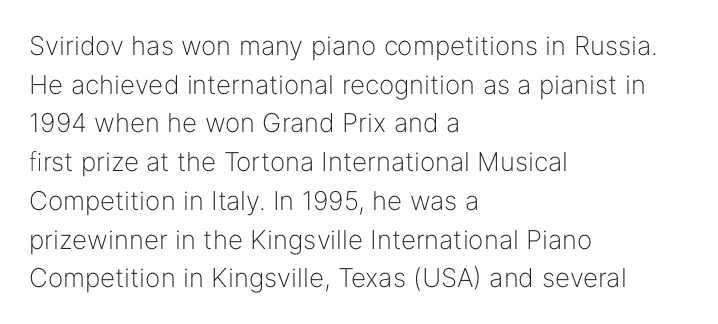
Q: Is the text bold? A: No.
Q: Is the text italic (slanted)? A: No, it is upright.
Q: Is the text underlined? A: No.
Q: How is the paragraph aligned? A: Left-aligned.
Q: Is the spacing between letters normal or unusually wide? A: Normal.
Q: Is the spacing between lines tight, normal or loose? A: Normal.
